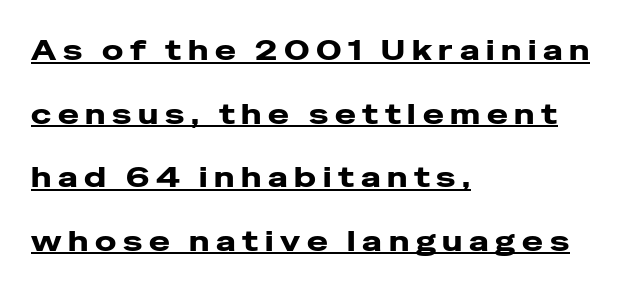
The passage shown is underscored from start to finish. Every letter is thick-stroked: bold, no question. These lines were composed using upright roman letters. The paragraph has a hard left edge and a soft right edge. Line spacing here is loose.
